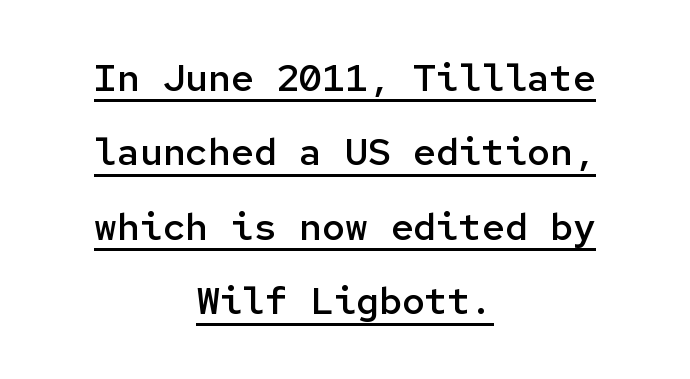
Each letter, wide or thin by design, is forced into the same width here. Tracking here is standard; glyphs follow each other at the usual distance. This sample carries an underscore along the baseline area. The axis of the letterforms is exactly vertical.
